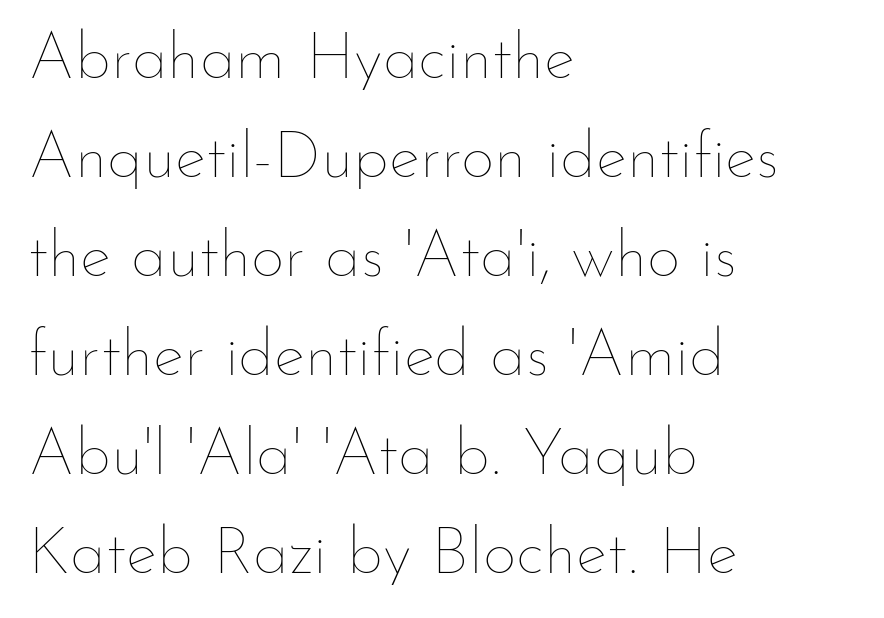
Q: Is the text bold? A: No.
Q: Is the text italic (slanted)? A: No, it is upright.
Q: Is the text underlined? A: No.
Q: How is the paragraph aligned? A: Left-aligned.
Q: Is the spacing between letters normal or unusually wide? A: Normal.
Q: Is the spacing between lines tight, normal or loose? A: Normal.
Q: Width (condensed, normal, or wide)? A: Normal.
Q: Stroke contrast? A: Low.
Q: x-height? A: Small.
Q: Monospaced? A: No.
